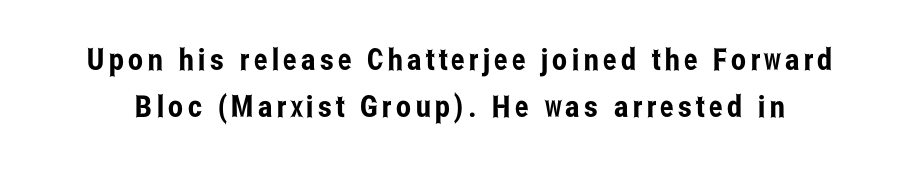
The image shows 30 px condensed sans-serif type, upright; set normal line spacing (1.56x), not underlined; low stroke contrast and a medium x-height.
